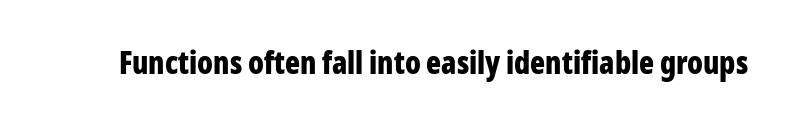
The image shows 31 px bold, condensed sans-serif type, upright; set normal letter spacing, not underlined; low stroke contrast and a medium x-height.
